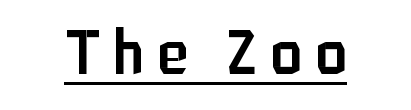
Q: Is the text bold? A: Semi-bold.
Q: Is the text italic (slanted)? A: No, it is upright.
Q: Is the typeface a serif or a sans-serif typeface? A: Sans-serif.
Q: Is the text underlined? A: Yes.
Q: How is the paragraph aligned? A: Centered.
Q: Is the spacing between letters normal or unusually wide? A: Unusually wide.
Q: Width (condensed, normal, or wide)? A: Condensed.
Q: Stroke contrast? A: Low.
Q: x-height? A: Medium.
Q: Monospaced? A: No.
